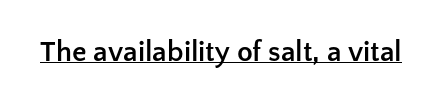
Q: Is the text bold? A: Yes.
Q: Is the text italic (slanted)? A: No, it is upright.
Q: Is the typeface a serif or a sans-serif typeface? A: Sans-serif.
Q: Is the text underlined? A: Yes.
Q: Is the spacing between letters normal or unusually wide? A: Normal.
Q: Width (condensed, normal, or wide)? A: Normal.
Q: Stroke contrast? A: Low.
Q: x-height? A: Medium.
Q: Monospaced? A: No.
